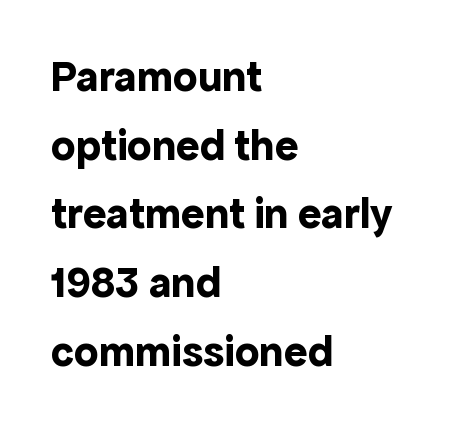
The image shows 44 px bold sans-serif type, upright; set left-aligned, normal line spacing (1.56x), normal letter spacing, not underlined; a medium x-height.
